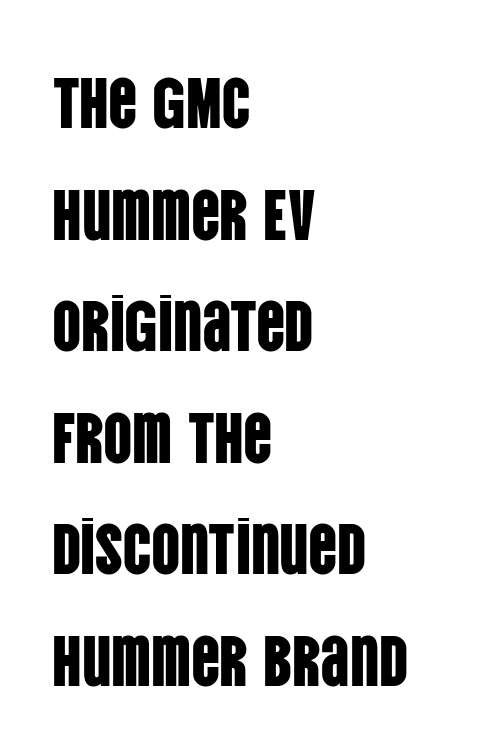
{"serif": "no", "italic": "no", "width": "condensed", "stroke_contrast": "low", "x_height": "large", "monospaced": "no", "underline": "no", "align": "left", "line_spacing": "normal", "line_spacing_ratio": 1.55, "letter_spacing": "normal", "letter_spacing_em": 0.0, "glyph_px": 72}
